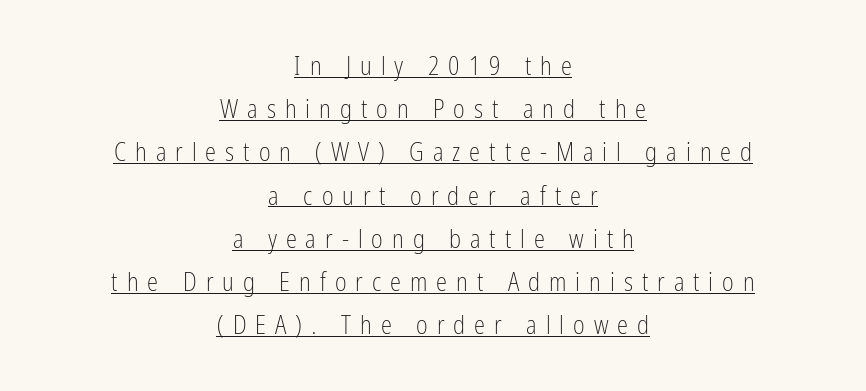
{"italic": "no", "bold": "no", "underline": "yes", "align": "center", "line_spacing_ratio": 1.73, "letter_spacing": "wide", "letter_spacing_em": 0.36, "glyph_px": 25}
